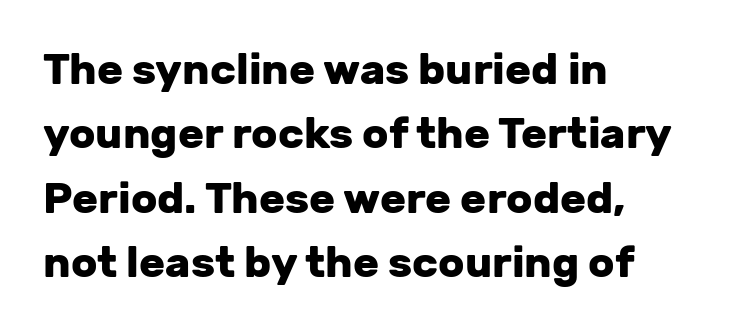
Q: Is the text bold? A: Yes.
Q: Is the text italic (slanted)? A: No, it is upright.
Q: Is the typeface a serif or a sans-serif typeface? A: Sans-serif.
Q: Is the text underlined? A: No.
Q: How is the paragraph aligned? A: Left-aligned.
Q: Is the spacing between letters normal or unusually wide? A: Normal.
Q: Is the spacing between lines tight, normal or loose? A: Normal.
Q: Width (condensed, normal, or wide)? A: Normal.
Q: Stroke contrast? A: Low.
Q: x-height? A: Medium.
Q: Monospaced? A: No.
